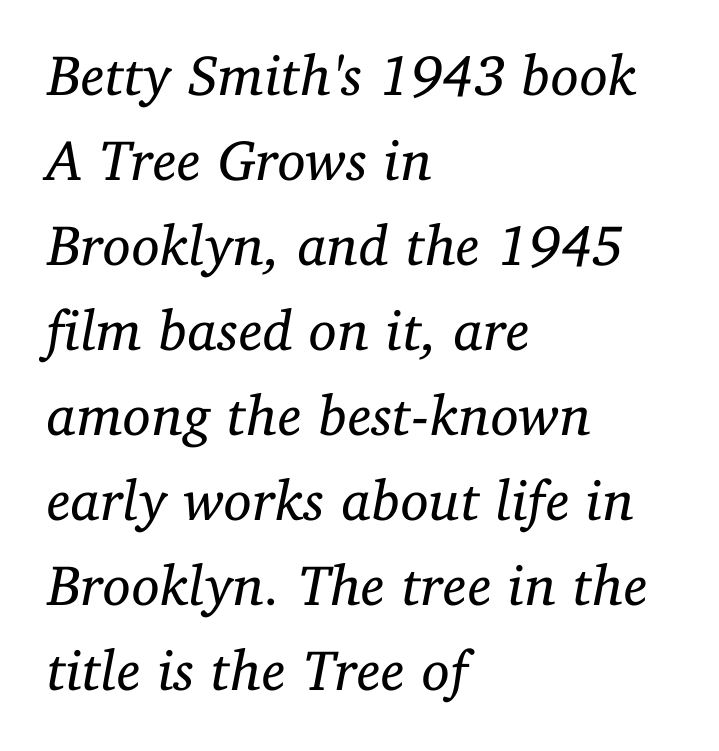
{"serif": "yes", "italic": "yes", "lean": "right", "slant_degrees": 11, "bold": "no", "weight": "regular", "width": "normal", "stroke_contrast": "low", "x_height": "medium", "monospaced": "no", "underline": "no", "align": "left", "line_spacing": "normal", "line_spacing_ratio": 1.49, "letter_spacing": "normal", "letter_spacing_em": 0.0, "glyph_px": 57}
